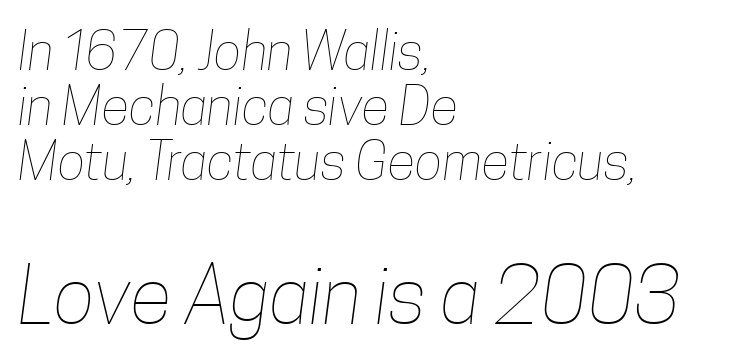
The image shows 78 px thin, condensed type; set left-aligned, tight line spacing (1.06x), normal letter spacing, not underlined; the second (bottom) block is 1.5x larger; low stroke contrast and a medium x-height.
